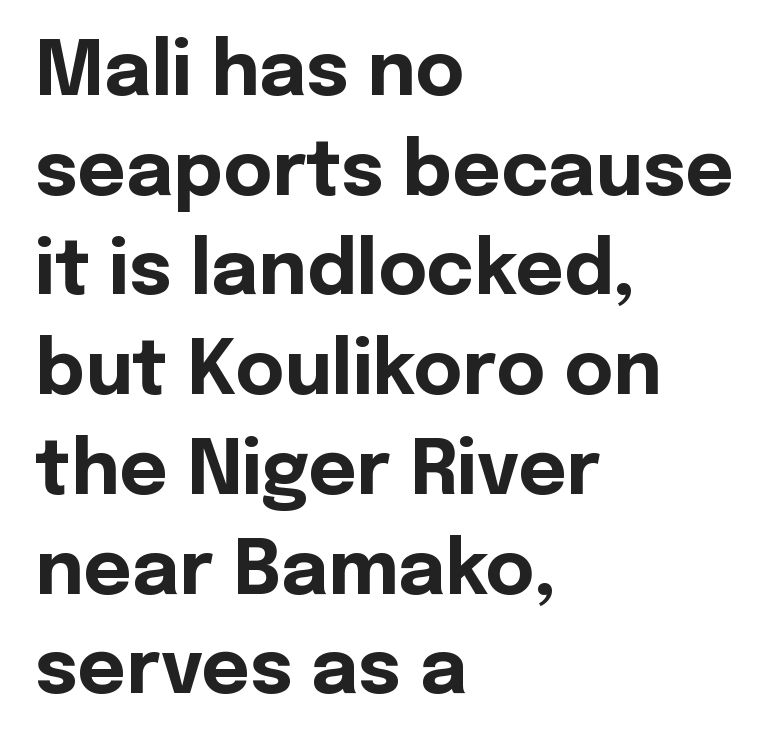
Note the varied advance widths — an 'i' is clearly narrower than an 'm'. Heavy, bold letterforms. A typesetter would label this face a sans. In terms of letterspacing, this is plain default setting. The glyphs are unaccompanied by any horizontal stroke below them.
